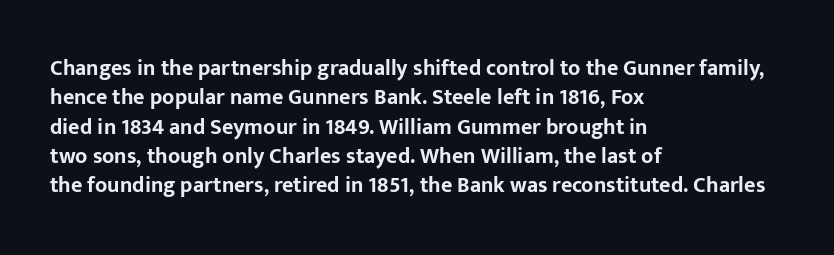
The image shows 22 px bold type, upright; set left-aligned, normal line spacing (1.33x), normal letter spacing, not underlined.
